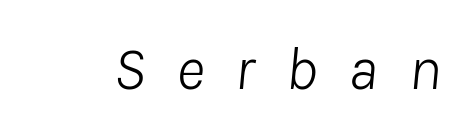
The image shows 62 px light type, italic (leaning right); set unusually wide letter spacing (+0.49 em), not underlined; low stroke contrast and a medium x-height.
